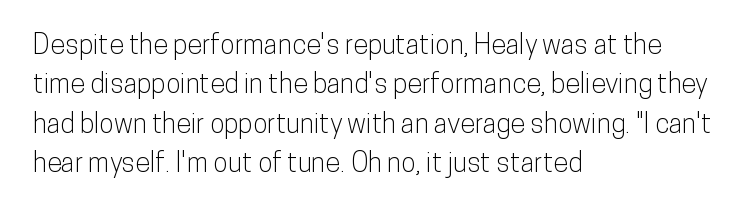
{"italic": "no", "underline": "no", "align": "left", "line_spacing": "normal", "line_spacing_ratio": 1.46, "letter_spacing": "normal", "letter_spacing_em": 0.0, "glyph_px": 27}
